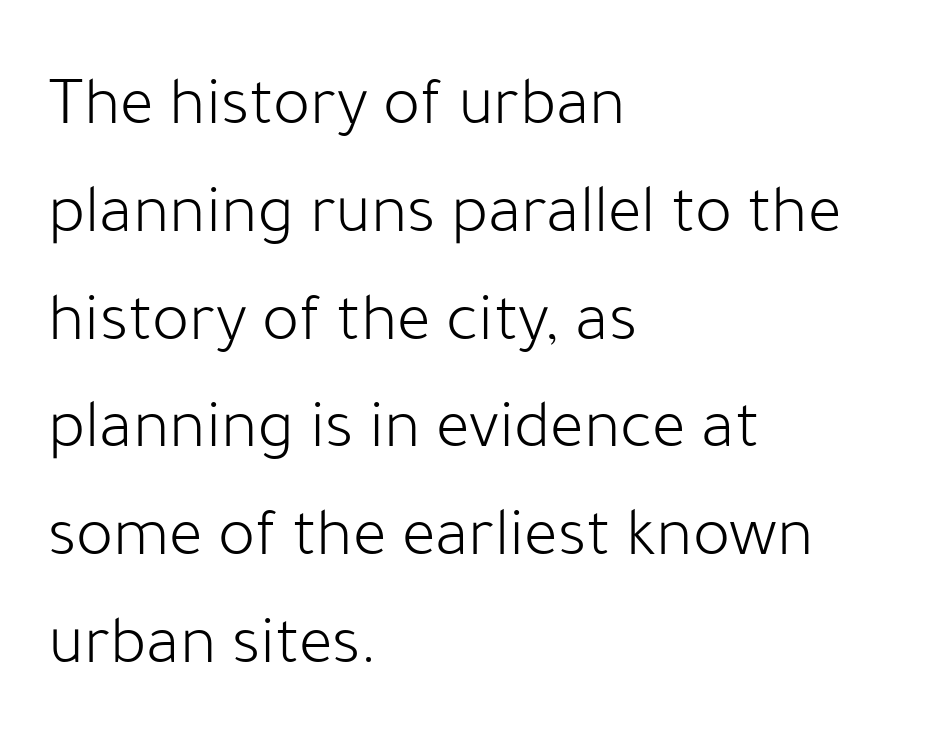
Proportional: the letters do not fall into vertical columns. This is sans-serif lettering, the kind often seen on screens and signage. Is there much room between lines? A standard amount, neither cramped nor airy. The strip under each line holds only bare page.
